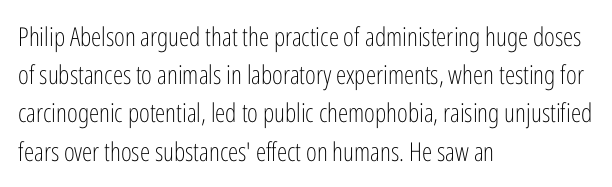
{"italic": "no", "bold": "no", "underline": "no", "align": "left", "line_spacing": "normal", "line_spacing_ratio": 1.47, "letter_spacing": "normal", "letter_spacing_em": 0.0, "glyph_px": 26}
